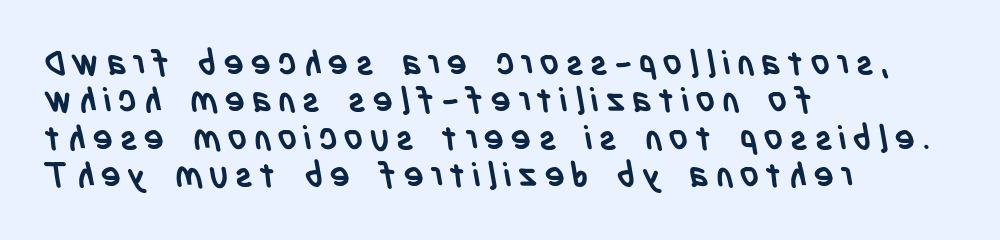
{"serif": "no", "bold": "yes", "weight": "semibold", "width": "condensed", "stroke_contrast": "low", "x_height": "large", "monospaced": "no", "underline": "no", "align": "left", "line_spacing": "tight", "line_spacing_ratio": 1.1, "glyph_px": 34}
